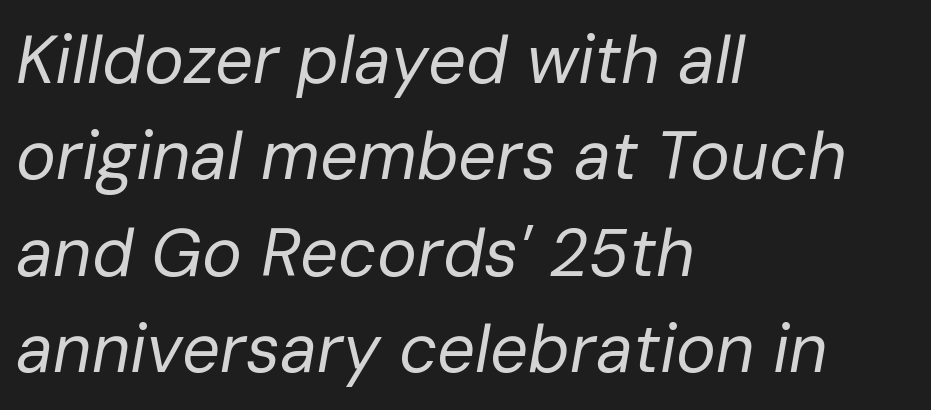
{"italic": "yes", "lean": "right", "slant_degrees": 10, "bold": "no", "weight": "regular", "width": "normal", "stroke_contrast": "low", "x_height": "medium", "monospaced": "no", "underline": "no", "align": "left", "line_spacing": "normal", "line_spacing_ratio": 1.44, "letter_spacing": "normal", "letter_spacing_em": 0.0, "glyph_px": 67}
